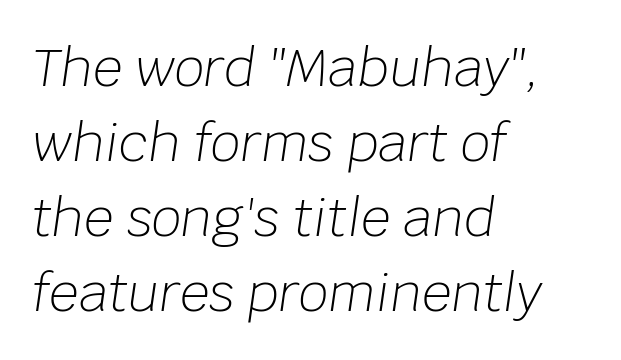
{"italic": "yes", "lean": "right", "slant_degrees": 8, "bold": "no", "weight": "light", "width": "normal", "stroke_contrast": "low", "x_height": "large", "monospaced": "no", "underline": "no", "align": "left", "line_spacing": "normal", "line_spacing_ratio": 1.44, "letter_spacing": "normal", "letter_spacing_em": 0.0, "glyph_px": 52}
